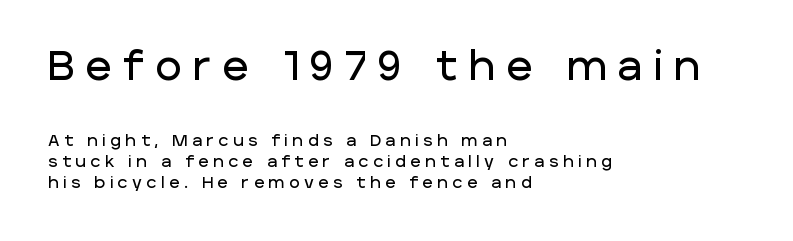
The rendering shows plain stroke endings on the letterforms — a sans-serif design. Spacing verdict: proportional, widths tailored to each character. No italicization has been applied; the sample stays upright. The area under the type is left untouched. These two chunks differ in scale, with the top chunk taking the larger measure.
